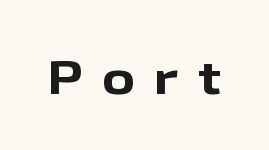
The image shows 46 px bold, wide sans-serif type, upright; set unusually wide letter spacing (+0.41 em), not underlined; low stroke contrast and a medium x-height.
